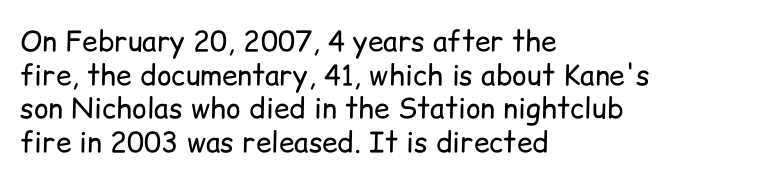
Q: Is the text bold? A: No.
Q: Is the text italic (slanted)? A: No, it is upright.
Q: Is the typeface a serif or a sans-serif typeface? A: Sans-serif.
Q: Is the text underlined? A: No.
Q: How is the paragraph aligned? A: Left-aligned.
Q: Is the spacing between letters normal or unusually wide? A: Normal.
Q: Width (condensed, normal, or wide)? A: Normal.
Q: Stroke contrast? A: Low.
Q: x-height? A: Medium.
Q: Monospaced? A: No.
